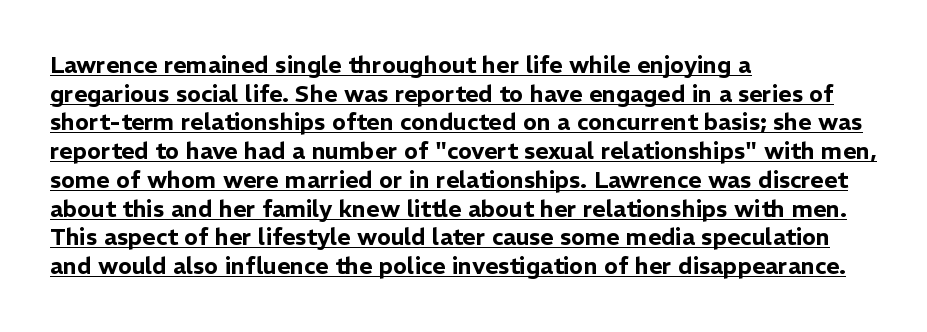
Q: Is the text italic (slanted)? A: No, it is upright.
Q: Is the text underlined? A: Yes.
Q: How is the paragraph aligned? A: Left-aligned.
Q: Is the spacing between letters normal or unusually wide? A: Normal.
Q: Is the spacing between lines tight, normal or loose? A: Normal.
